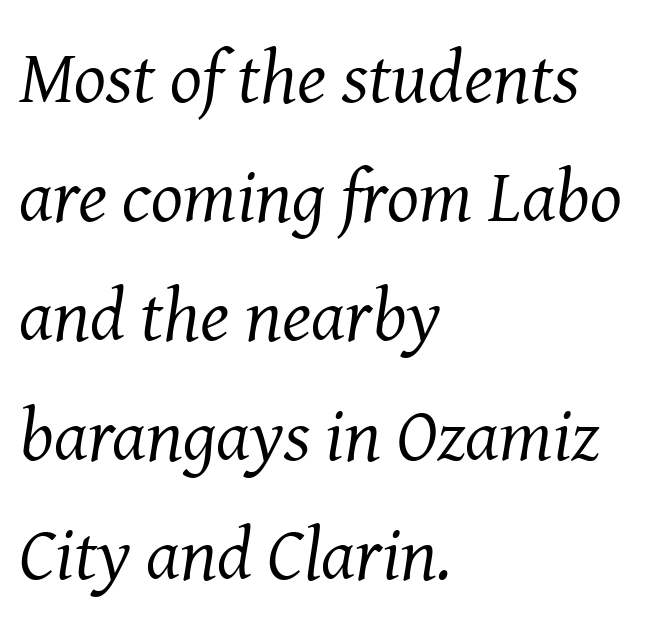
{"serif": "yes", "italic": "yes", "lean": "right", "slant_degrees": 8, "bold": "no", "weight": "regular", "width": "normal", "stroke_contrast": "medium", "x_height": "medium", "monospaced": "no", "underline": "no", "align": "left", "line_spacing": "normal", "line_spacing_ratio": 1.59, "letter_spacing": "normal", "letter_spacing_em": 0.0, "glyph_px": 75}
